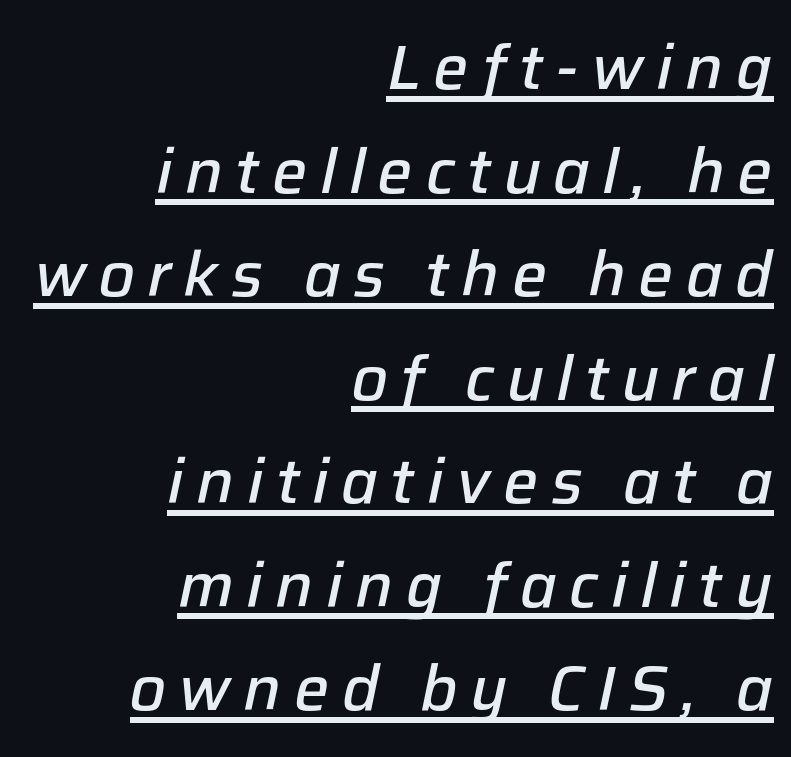
{"italic": "yes", "lean": "right", "slant_degrees": 12, "bold": "semi", "weight": "semibold", "width": "normal", "stroke_contrast": "low", "x_height": "medium", "monospaced": "no", "underline": "yes", "align": "right", "line_spacing": "normal", "line_spacing_ratio": 1.67, "letter_spacing": "wide", "letter_spacing_em": 0.2, "glyph_px": 62}
